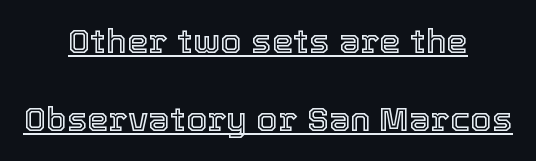
{"italic": "no", "width": "normal", "x_height": "medium", "monospaced": "no", "underline": "yes", "align": "center", "line_spacing": "loose", "line_spacing_ratio": 2.3, "letter_spacing": "normal", "letter_spacing_em": 0.0, "glyph_px": 34}
